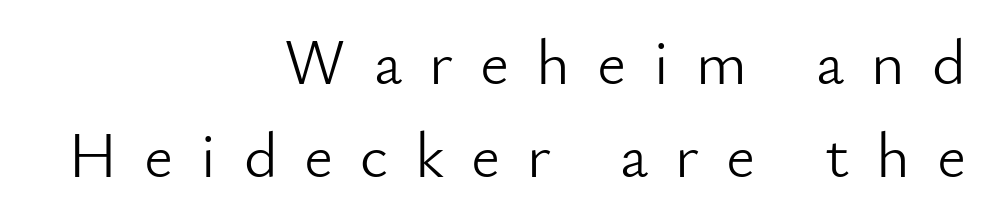
{"serif": "no", "italic": "no", "bold": "no", "weight": "light", "width": "normal", "stroke_contrast": "low", "x_height": "small", "monospaced": "no", "underline": "no", "align": "right", "line_spacing": "normal", "line_spacing_ratio": 1.46, "letter_spacing": "wide", "letter_spacing_em": 0.42, "glyph_px": 64}
